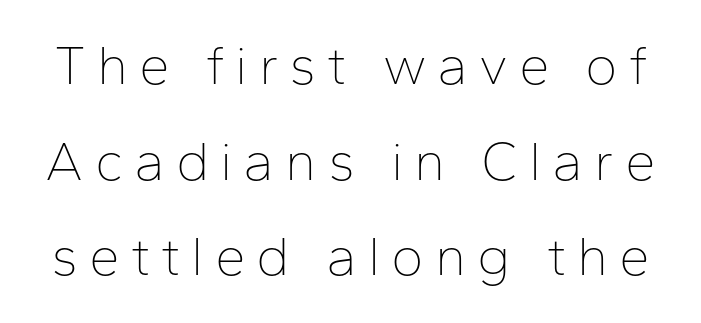
{"serif": "no", "italic": "no", "bold": "no", "weight": "thin", "width": "normal", "stroke_contrast": "low", "x_height": "medium", "monospaced": "no", "underline": "no", "line_spacing_ratio": 1.74, "letter_spacing": "wide", "letter_spacing_em": 0.2, "glyph_px": 55}
